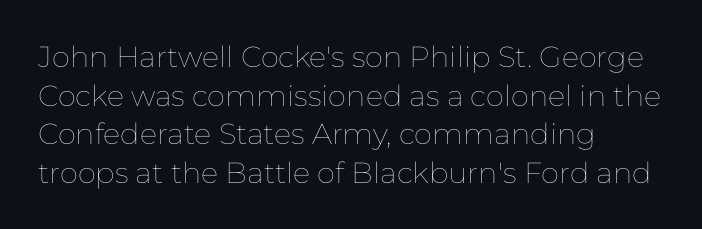
Q: Is the text bold? A: No.
Q: Is the text italic (slanted)? A: No, it is upright.
Q: Is the text underlined? A: No.
Q: How is the paragraph aligned? A: Left-aligned.
Q: Is the spacing between letters normal or unusually wide? A: Normal.
Q: Is the spacing between lines tight, normal or loose? A: Normal.
Q: Width (condensed, normal, or wide)? A: Normal.
Q: Stroke contrast? A: Low.
Q: x-height? A: Medium.
Q: Monospaced? A: No.
